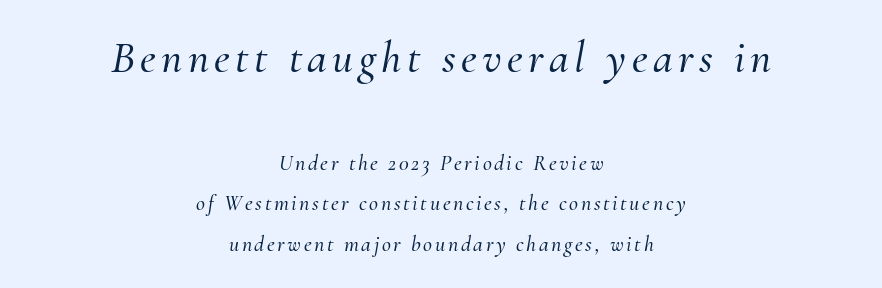
{"serif": "yes", "italic": "yes", "lean": "right", "slant_degrees": 10, "width": "normal", "stroke_contrast": "medium", "x_height": "small", "monospaced": "no", "underline": "no", "align": "center", "line_spacing_ratio": 1.84, "larger_block": "first", "size_ratio": 2.05, "glyph_px": 45}
